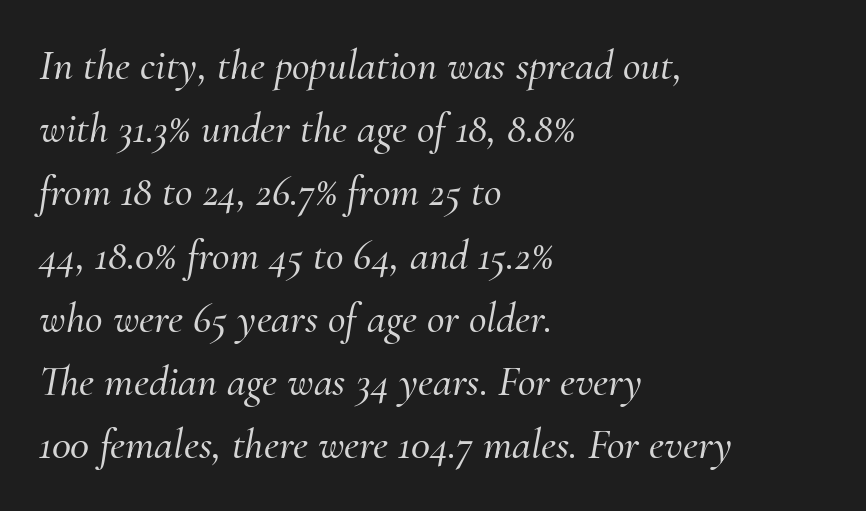
Q: Is the text italic (slanted)? A: Yes, it leans right by about 10 degrees.
Q: Is the typeface a serif or a sans-serif typeface? A: Serif.
Q: Is the text underlined? A: No.
Q: How is the paragraph aligned? A: Left-aligned.
Q: Is the spacing between letters normal or unusually wide? A: Normal.
Q: Is the spacing between lines tight, normal or loose? A: Normal.
Q: Width (condensed, normal, or wide)? A: Normal.
Q: Stroke contrast? A: Medium.
Q: x-height? A: Small.
Q: Monospaced? A: No.
